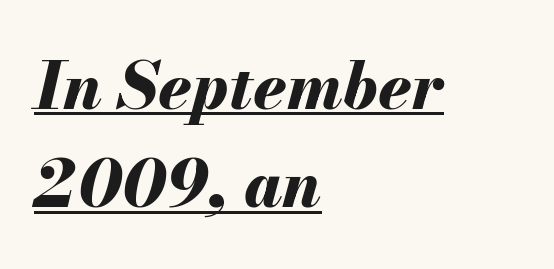
The image shows 66 px bold type, italic (leaning right); set left-aligned, normal line spacing (1.49x), normal letter spacing, underlined; medium stroke contrast and a small x-height.
